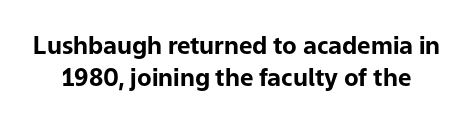
The lettering stays uniformly vertical, giving the passage a roman look. Spacing between characters is what you'd get straight out of the box. Has an underline been added? It has not. The passage shown stacks its lines at a standard gap. You'd pick this weight for a headline — it's a proper bold.
